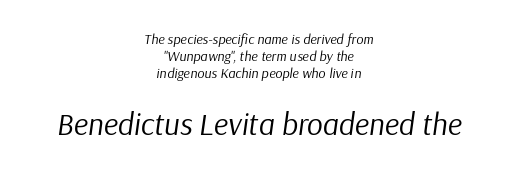
Anything drawn beneath the words? Only blank space. The rendering enlarges the type as you move from the upper chunk to the lower. These lines are rendered in a variable-pitch font. Style check: oblique.
